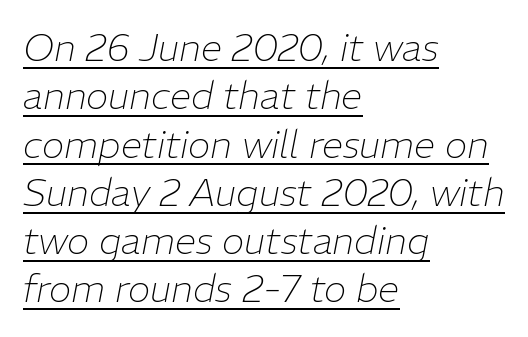
The image shows 38 px thin type, italic (leaning right); set left-aligned, normal line spacing (1.27x), normal letter spacing, underlined; low stroke contrast and a medium x-height.
